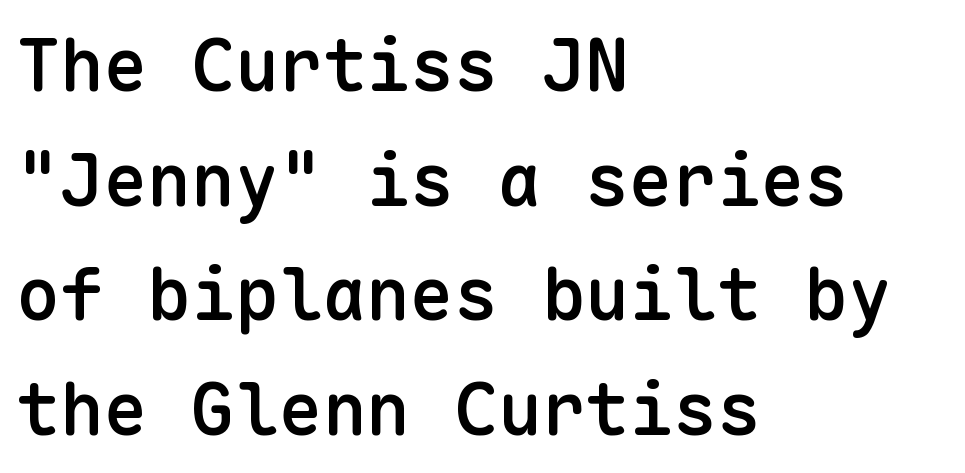
Q: Is the text bold? A: Semi-bold.
Q: Is the text italic (slanted)? A: No, it is upright.
Q: Is the typeface a serif or a sans-serif typeface? A: Sans-serif.
Q: Is the text underlined? A: No.
Q: How is the paragraph aligned? A: Left-aligned.
Q: Is the spacing between letters normal or unusually wide? A: Normal.
Q: Is the spacing between lines tight, normal or loose? A: Normal.
Q: Width (condensed, normal, or wide)? A: Normal.
Q: Stroke contrast? A: Low.
Q: x-height? A: Medium.
Q: Monospaced? A: Yes.
